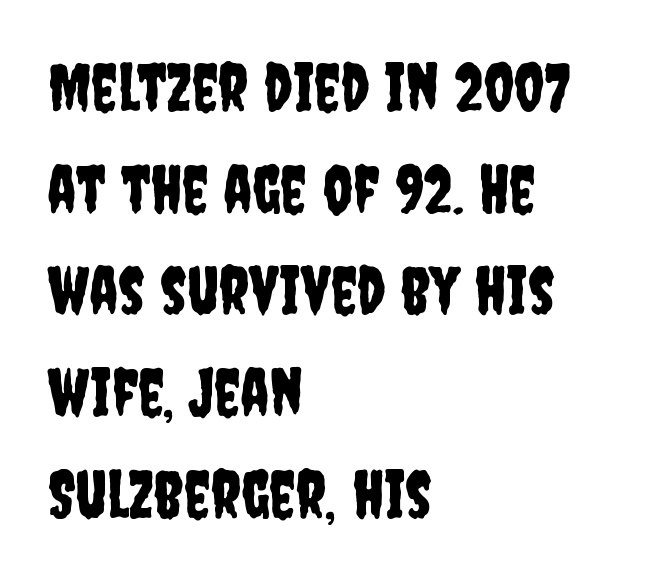
{"serif": "no", "italic": "no", "width": "condensed", "stroke_contrast": "low", "x_height": "large", "monospaced": "no", "underline": "no", "align": "left", "line_spacing": "normal", "line_spacing_ratio": 1.54, "letter_spacing": "normal", "letter_spacing_em": 0.0, "glyph_px": 66}
